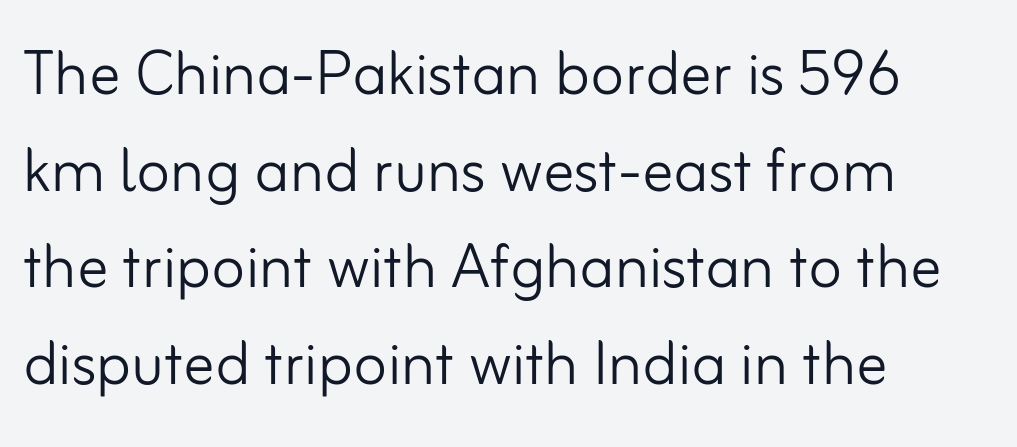
The paragraph shown leans on its left margin. The type sits square on the baseline with zero lean. No extra ink here — the face is not bold. Lines of text with bare space underneath.
